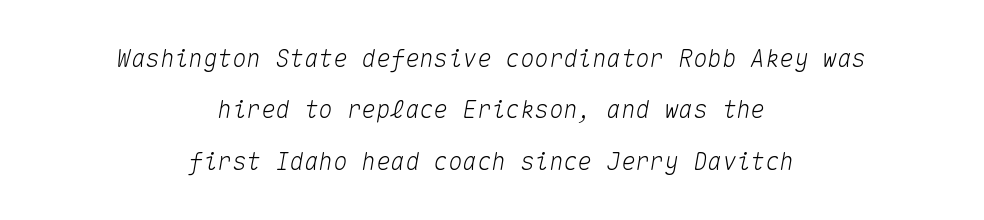
No extra tracking has been applied to these lines. Casual observation: everything's sitting right in the middle. Notice how the stems are inclined rather than vertical — that's the hallmark of italics. Quick note: underline off. One glance says open: line gaps are wider than usual.
